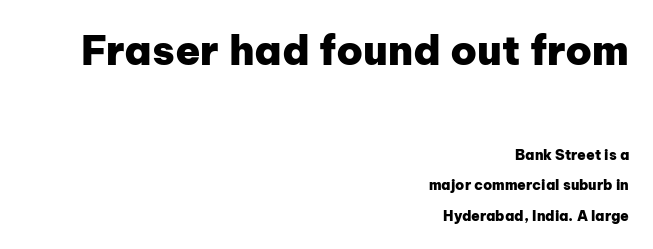
{"serif": "no", "italic": "no", "bold": "yes", "weight": "heavy", "width": "normal", "stroke_contrast": "low", "x_height": "medium", "monospaced": "no", "underline": "no", "align": "right", "line_spacing": "loose", "line_spacing_ratio": 2.17, "letter_spacing": "normal", "letter_spacing_em": 0.0, "larger_block": "first", "size_ratio": 2.93, "glyph_px": 41}
